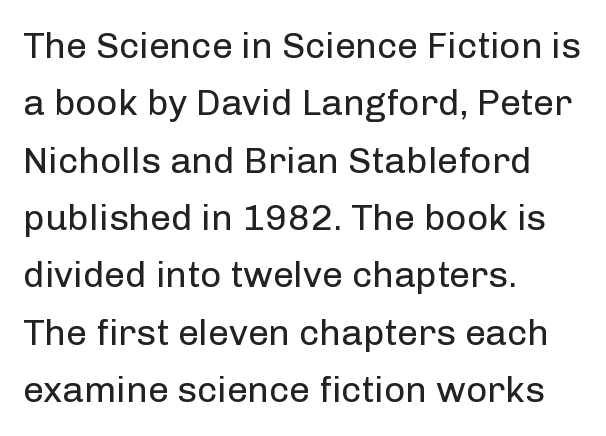
Anything drawn beneath the words? Only blank space. Each word holds together tightly as a unit, with standard inter-letter gaps. The type family on display is of the sans-serif kind. Note the varied advance widths — an 'i' is clearly narrower than an 'm'.
